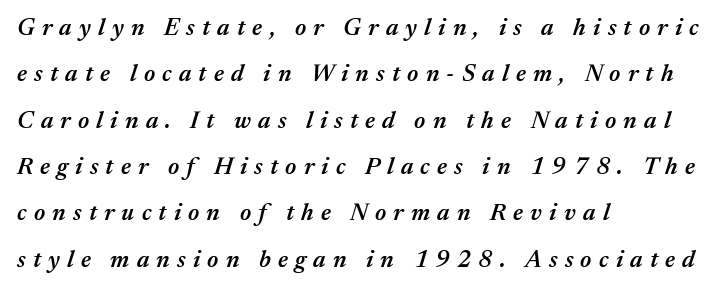
The image shows 24 px text type, italic (leaning right); set left-aligned, loose line spacing (1.93x), unusually wide letter spacing (+0.3 em), not underlined.
